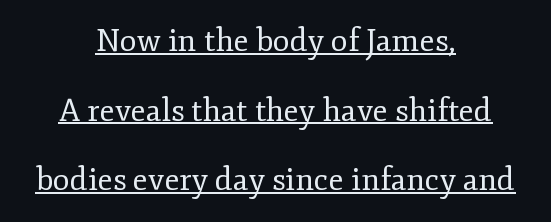
Q: Is the text bold? A: No.
Q: Is the text italic (slanted)? A: No, it is upright.
Q: Is the typeface a serif or a sans-serif typeface? A: Serif.
Q: Is the text underlined? A: Yes.
Q: How is the paragraph aligned? A: Centered.
Q: Is the spacing between letters normal or unusually wide? A: Normal.
Q: Is the spacing between lines tight, normal or loose? A: Loose.
Q: Width (condensed, normal, or wide)? A: Normal.
Q: Stroke contrast? A: Low.
Q: x-height? A: Small.
Q: Monospaced? A: No.
